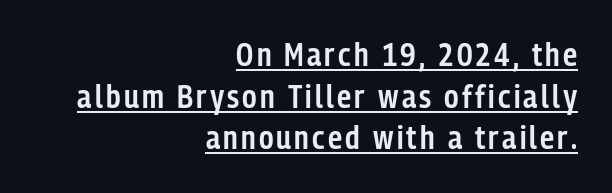
Q: Is the text bold? A: Semi-bold.
Q: Is the text italic (slanted)? A: No, it is upright.
Q: Is the typeface a serif or a sans-serif typeface? A: Sans-serif.
Q: Is the text underlined? A: Yes.
Q: How is the paragraph aligned? A: Right-aligned.
Q: Is the spacing between lines tight, normal or loose? A: Normal.
Q: Width (condensed, normal, or wide)? A: Condensed.
Q: Stroke contrast? A: Low.
Q: x-height? A: Medium.
Q: Monospaced? A: No.
